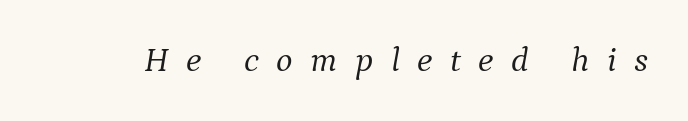
Q: Is the text bold? A: No.
Q: Is the text italic (slanted)? A: Yes, it leans right by about 9 degrees.
Q: Is the typeface a serif or a sans-serif typeface? A: Serif.
Q: Is the text underlined? A: No.
Q: Is the spacing between letters normal or unusually wide? A: Unusually wide.
Q: Width (condensed, normal, or wide)? A: Normal.
Q: Stroke contrast? A: Medium.
Q: x-height? A: Medium.
Q: Monospaced? A: No.
